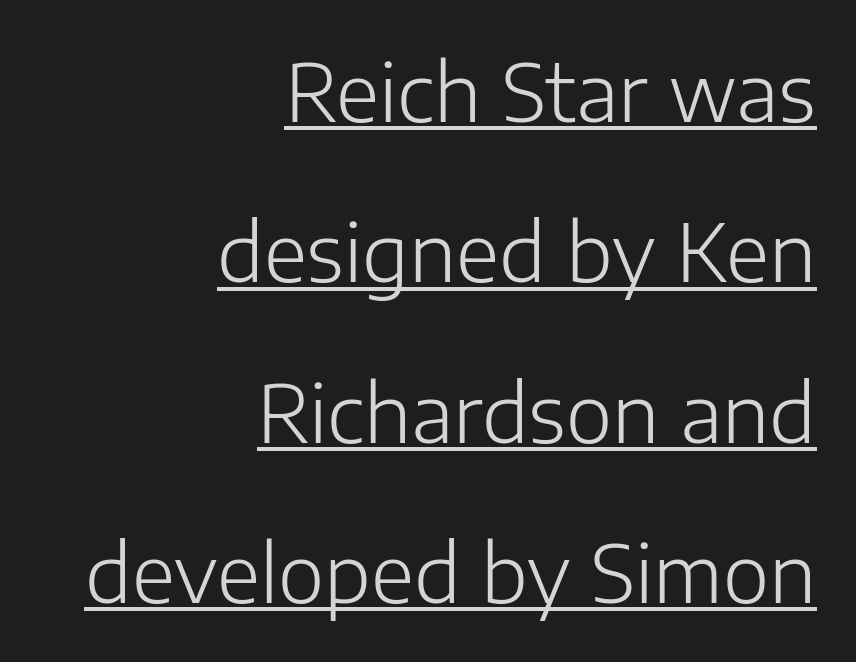
Q: Is the text bold? A: No.
Q: Is the text italic (slanted)? A: No, it is upright.
Q: Is the typeface a serif or a sans-serif typeface? A: Sans-serif.
Q: Is the text underlined? A: Yes.
Q: How is the paragraph aligned? A: Right-aligned.
Q: Is the spacing between letters normal or unusually wide? A: Normal.
Q: Is the spacing between lines tight, normal or loose? A: Loose.
Q: Width (condensed, normal, or wide)? A: Normal.
Q: Stroke contrast? A: Low.
Q: x-height? A: Medium.
Q: Monospaced? A: No.
